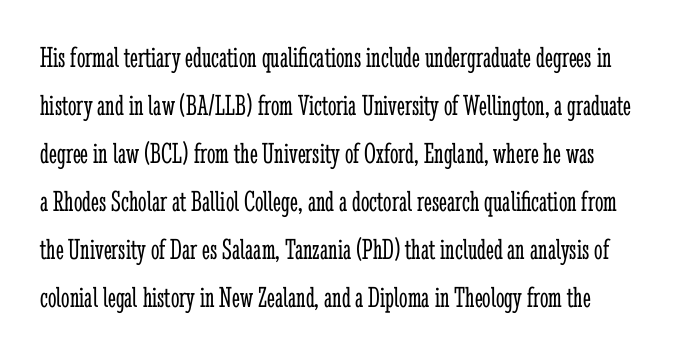
{"serif": "yes", "italic": "no", "bold": "no", "weight": "light", "width": "condensed", "stroke_contrast": "low", "x_height": "medium", "monospaced": "no", "underline": "no", "line_spacing": "normal", "line_spacing_ratio": 1.6, "letter_spacing": "normal", "letter_spacing_em": 0.0, "glyph_px": 30}
